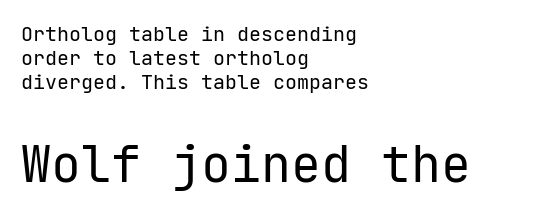
{"serif": "no", "italic": "no", "bold": "no", "weight": "regular", "width": "normal", "stroke_contrast": "low", "x_height": "medium", "monospaced": "yes", "underline": "no", "align": "left", "line_spacing_ratio": 1.2, "letter_spacing": "normal", "letter_spacing_em": 0.0, "larger_block": "second", "size_ratio": 2.5, "glyph_px": 50}
